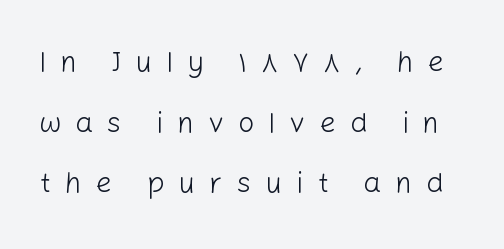
{"serif": "no", "italic": "no", "bold": "no", "weight": "light", "width": "normal", "stroke_contrast": "low", "x_height": "medium", "monospaced": "no", "underline": "no", "line_spacing": "loose", "line_spacing_ratio": 2.09, "letter_spacing": "wide", "letter_spacing_em": 0.48, "glyph_px": 29}
